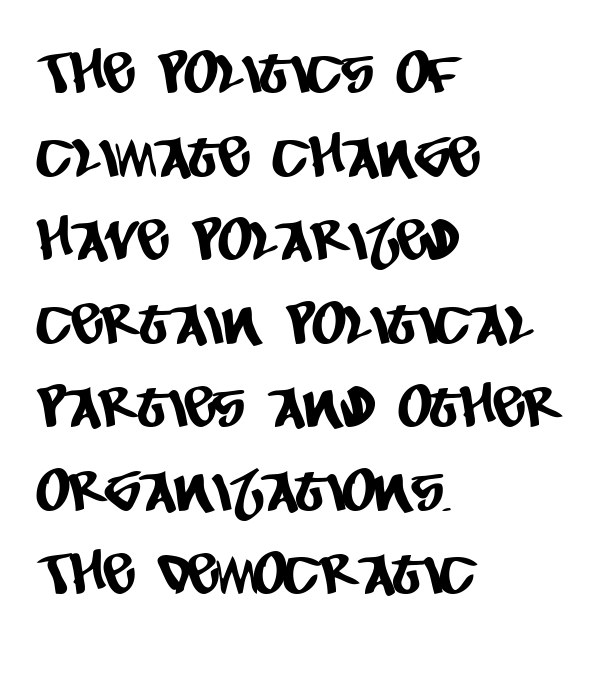
Q: Is the typeface a serif or a sans-serif typeface? A: Sans-serif.
Q: Is the text underlined? A: No.
Q: How is the paragraph aligned? A: Left-aligned.
Q: Is the spacing between letters normal or unusually wide? A: Normal.
Q: Is the spacing between lines tight, normal or loose? A: Normal.
Q: Width (condensed, normal, or wide)? A: Condensed.
Q: Stroke contrast? A: Low.
Q: x-height? A: Large.
Q: Monospaced? A: No.
